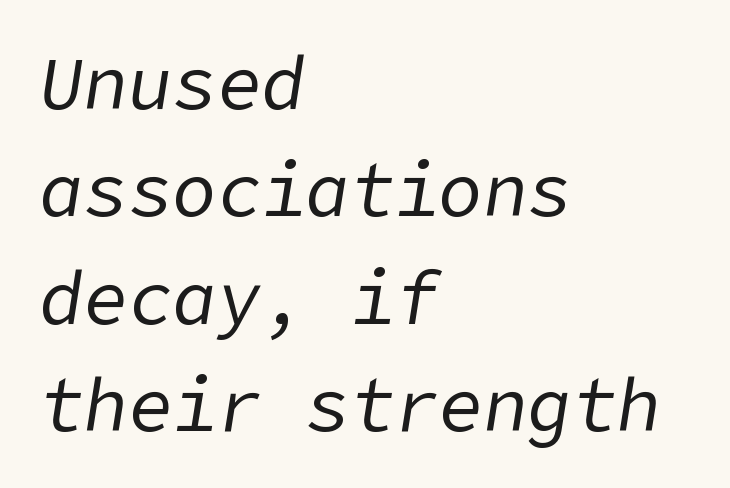
{"italic": "yes", "lean": "right", "slant_degrees": 9, "bold": "no", "weight": "regular", "width": "normal", "stroke_contrast": "low", "x_height": "medium", "underline": "no", "align": "left", "line_spacing": "normal", "line_spacing_ratio": 1.45, "letter_spacing": "normal", "letter_spacing_em": 0.0, "glyph_px": 74}
